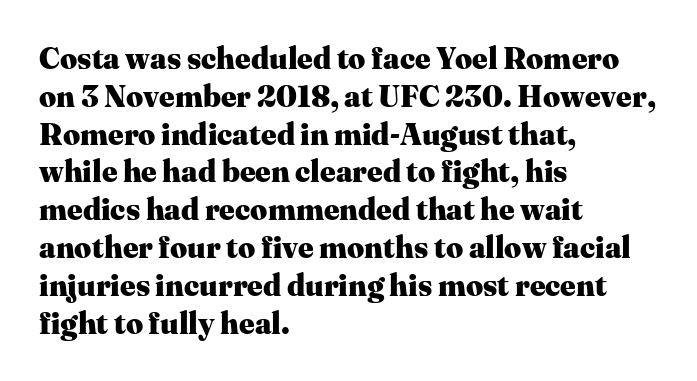
The image shows 30 px heavy serif type, upright; set left-aligned, normal line spacing (1.26x), normal letter spacing, not underlined; medium stroke contrast and a medium x-height.
